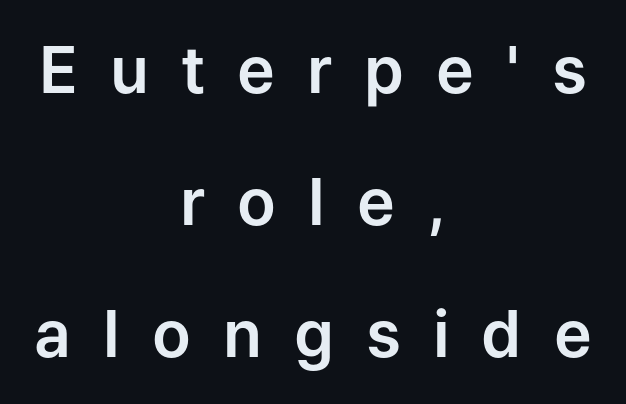
Q: Is the text italic (slanted)? A: No, it is upright.
Q: Is the typeface a serif or a sans-serif typeface? A: Sans-serif.
Q: Is the text underlined? A: No.
Q: How is the paragraph aligned? A: Centered.
Q: Is the spacing between letters normal or unusually wide? A: Unusually wide.
Q: Is the spacing between lines tight, normal or loose? A: Loose.
Q: Width (condensed, normal, or wide)? A: Normal.
Q: Stroke contrast? A: Low.
Q: x-height? A: Medium.
Q: Monospaced? A: No.
